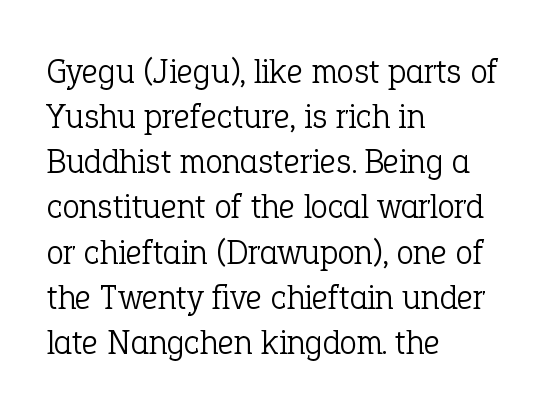
Stems and bowls with no extra thickness — not bold. Do the characters align in a grid? No, the font is proportional. The block of text has a typical density, with ordinary space between rows. Designer's note — italics off, roman on. The baseline area is clear.
